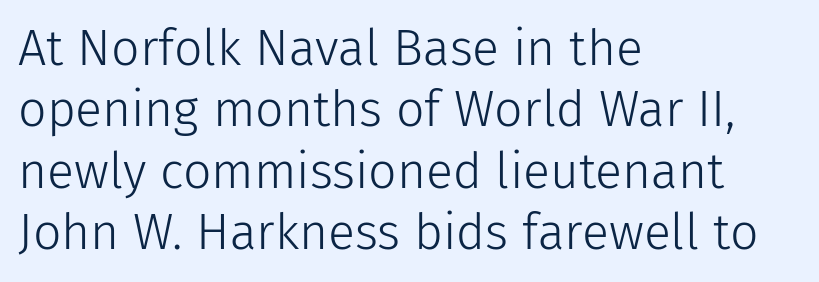
The image shows 50 px light sans-serif type, upright; set left-aligned, line spacing 1.23x, normal letter spacing, not underlined; low stroke contrast and a medium x-height.
